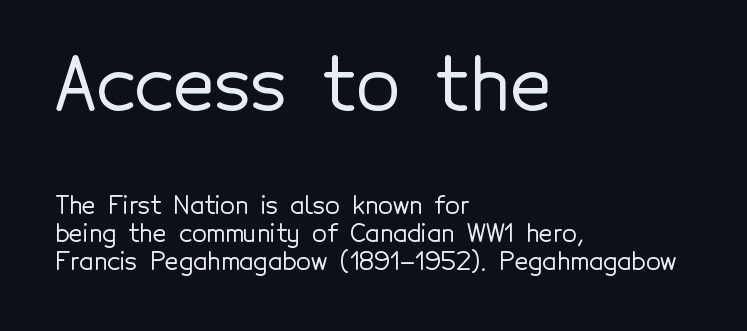
A typesetter would mark this as roman, not italic. Here the designer chose a conventional face with non-uniform glyph widths. Vertically, the passage feels compressed, each row crowding the next. Top chunk: large. Bottom chunk: small. Words appear dense and cohesive because spacing is normal. The text block is weighted toward the left margin, trailing off unevenly rightward.
